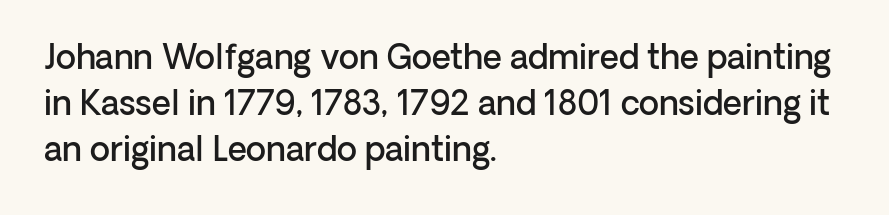
{"serif": "no", "italic": "no", "bold": "semi", "weight": "semibold", "width": "normal", "stroke_contrast": "low", "x_height": "medium", "monospaced": "no", "underline": "no", "align": "left", "line_spacing": "normal", "line_spacing_ratio": 1.4, "letter_spacing": "normal", "letter_spacing_em": 0.0, "glyph_px": 33}
